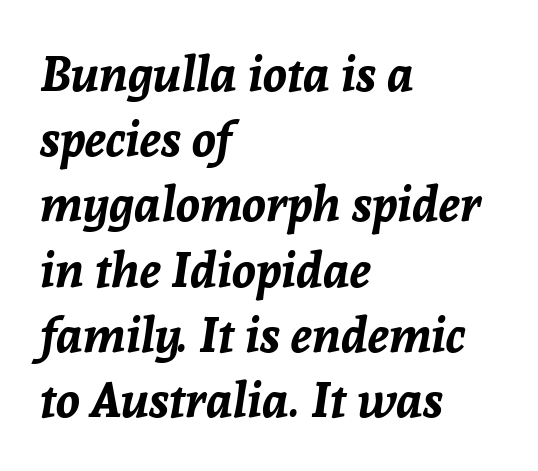
{"italic": "yes", "lean": "right", "slant_degrees": 8, "bold": "yes", "weight": "bold", "width": "normal", "stroke_contrast": "low", "x_height": "medium", "monospaced": "no", "underline": "no", "align": "left", "line_spacing": "normal", "line_spacing_ratio": 1.33, "letter_spacing": "normal", "letter_spacing_em": 0.0, "glyph_px": 49}
